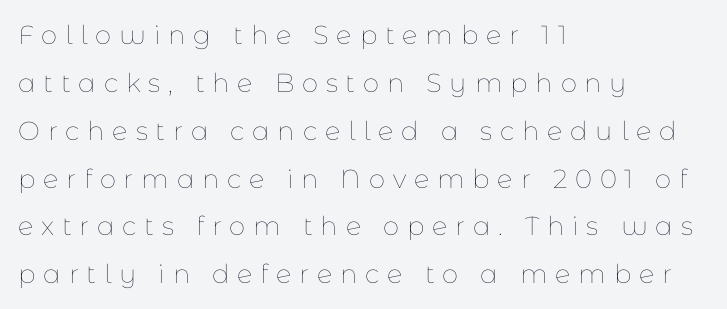
Q: Is the text bold? A: No.
Q: Is the text italic (slanted)? A: No, it is upright.
Q: Is the text underlined? A: No.
Q: How is the paragraph aligned? A: Left-aligned.
Q: Is the spacing between letters normal or unusually wide? A: Unusually wide.
